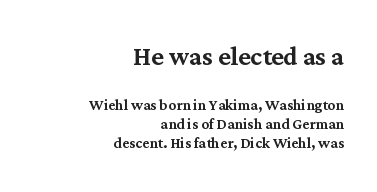
{"serif": "yes", "italic": "no", "width": "normal", "stroke_contrast": "medium", "x_height": "medium", "monospaced": "no", "underline": "no", "align": "right", "line_spacing": "tight", "line_spacing_ratio": 1.0, "letter_spacing": "normal", "letter_spacing_em": 0.0, "larger_block": "first", "size_ratio": 1.74, "glyph_px": 33}
